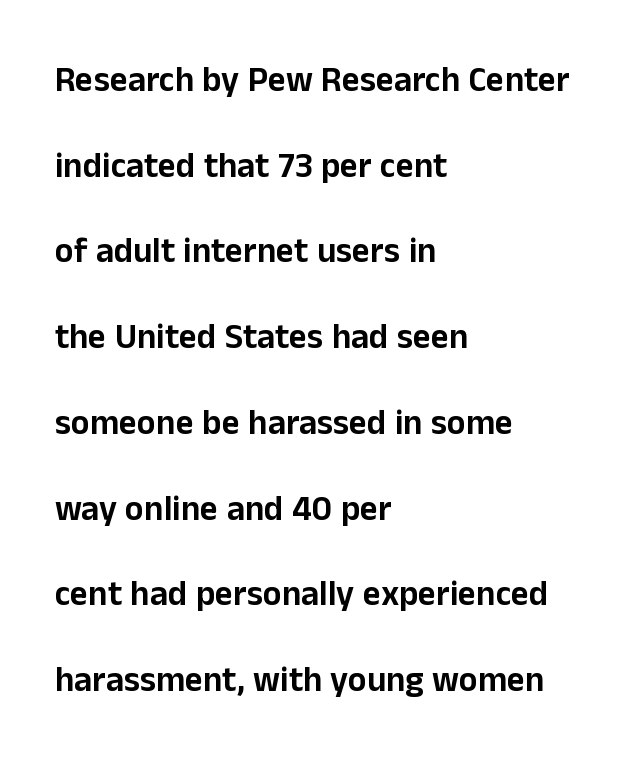
Q: Is the text italic (slanted)? A: No, it is upright.
Q: Is the typeface a serif or a sans-serif typeface? A: Sans-serif.
Q: Is the text underlined? A: No.
Q: How is the paragraph aligned? A: Left-aligned.
Q: Is the spacing between letters normal or unusually wide? A: Normal.
Q: Is the spacing between lines tight, normal or loose? A: Loose.
Q: Width (condensed, normal, or wide)? A: Normal.
Q: Stroke contrast? A: Low.
Q: x-height? A: Medium.
Q: Monospaced? A: No.
